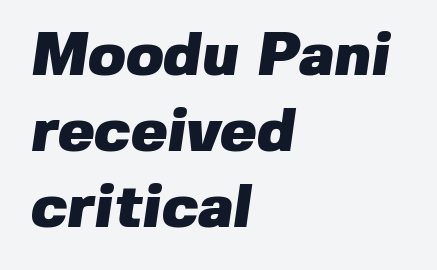
{"serif": "no", "bold": "yes", "weight": "heavy", "width": "normal", "stroke_contrast": "low", "x_height": "medium", "monospaced": "no", "underline": "no", "align": "left", "line_spacing": "normal", "line_spacing_ratio": 1.25, "letter_spacing": "normal", "letter_spacing_em": 0.0, "glyph_px": 61}
